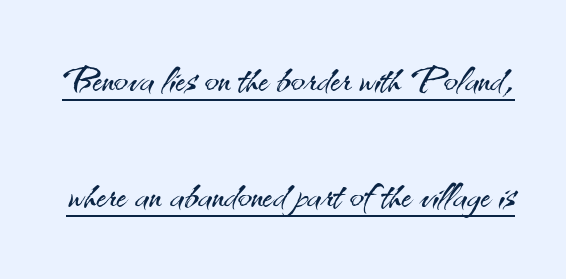
The image shows 52 px light sans-serif type; set loose line spacing (2.24x), normal letter spacing, underlined; medium stroke contrast and a small x-height.
